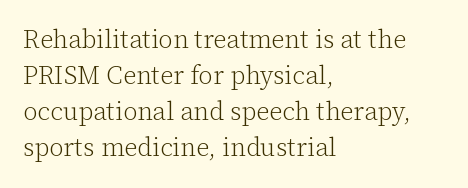
The image shows 25 px text type, upright; set left-aligned, normal line spacing (1.44x), normal letter spacing, not underlined.
